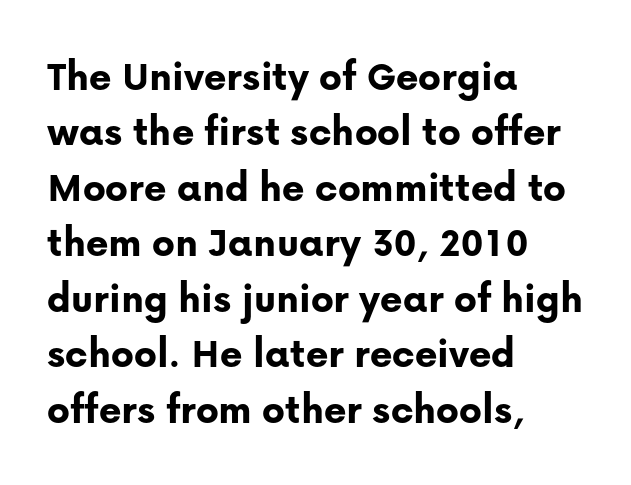
Q: Is the text bold? A: Yes.
Q: Is the text italic (slanted)? A: No, it is upright.
Q: Is the typeface a serif or a sans-serif typeface? A: Sans-serif.
Q: Is the text underlined? A: No.
Q: How is the paragraph aligned? A: Left-aligned.
Q: Is the spacing between letters normal or unusually wide? A: Normal.
Q: Is the spacing between lines tight, normal or loose? A: Normal.
Q: Width (condensed, normal, or wide)? A: Normal.
Q: Stroke contrast? A: Low.
Q: x-height? A: Medium.
Q: Monospaced? A: No.
